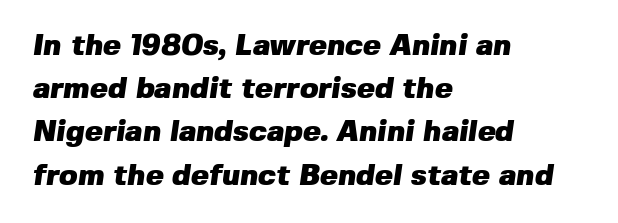
{"serif": "no", "bold": "yes", "weight": "heavy", "width": "normal", "stroke_contrast": "low", "x_height": "medium", "monospaced": "no", "underline": "no", "align": "left", "line_spacing": "normal", "line_spacing_ratio": 1.44, "letter_spacing": "normal", "letter_spacing_em": 0.0, "glyph_px": 30}
